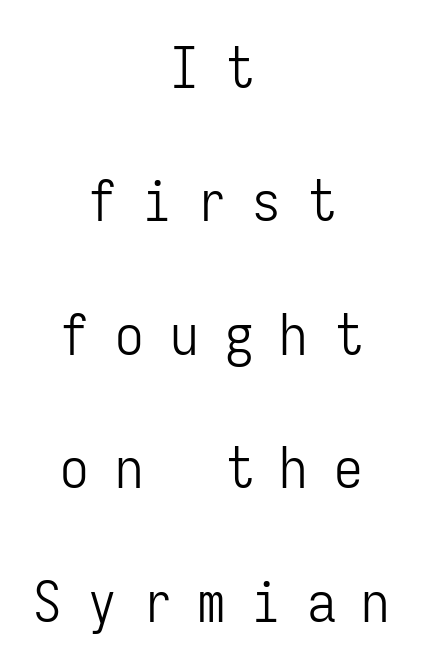
Q: Is the text bold? A: No.
Q: Is the text italic (slanted)? A: No, it is upright.
Q: Is the typeface a serif or a sans-serif typeface? A: Sans-serif.
Q: Is the text underlined? A: No.
Q: How is the paragraph aligned? A: Centered.
Q: Is the spacing between letters normal or unusually wide? A: Unusually wide.
Q: Is the spacing between lines tight, normal or loose? A: Loose.
Q: Width (condensed, normal, or wide)? A: Condensed.
Q: Stroke contrast? A: Low.
Q: x-height? A: Medium.
Q: Monospaced? A: Yes.
